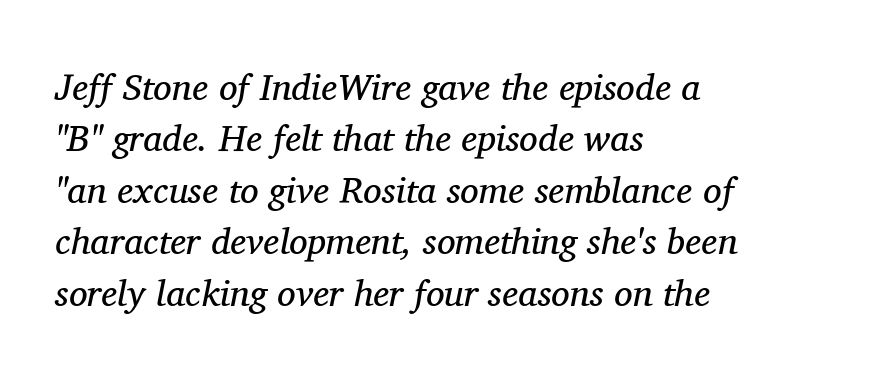
Q: Is the text bold? A: No.
Q: Is the text italic (slanted)? A: Yes, it leans right by about 11 degrees.
Q: Is the typeface a serif or a sans-serif typeface? A: Serif.
Q: Is the text underlined? A: No.
Q: How is the paragraph aligned? A: Left-aligned.
Q: Is the spacing between letters normal or unusually wide? A: Normal.
Q: Is the spacing between lines tight, normal or loose? A: Normal.
Q: Width (condensed, normal, or wide)? A: Normal.
Q: Stroke contrast? A: Medium.
Q: x-height? A: Medium.
Q: Monospaced? A: No.
